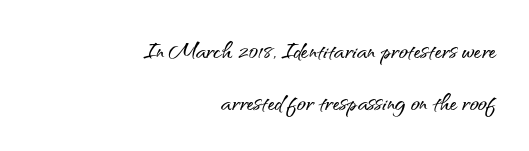
Q: Is the text italic (slanted)? A: Yes.
Q: Is the typeface a serif or a sans-serif typeface? A: Sans-serif.
Q: Is the text underlined? A: No.
Q: How is the paragraph aligned? A: Right-aligned.
Q: Is the spacing between letters normal or unusually wide? A: Normal.
Q: Width (condensed, normal, or wide)? A: Normal.
Q: Stroke contrast? A: Medium.
Q: x-height? A: Small.
Q: Monospaced? A: No.
